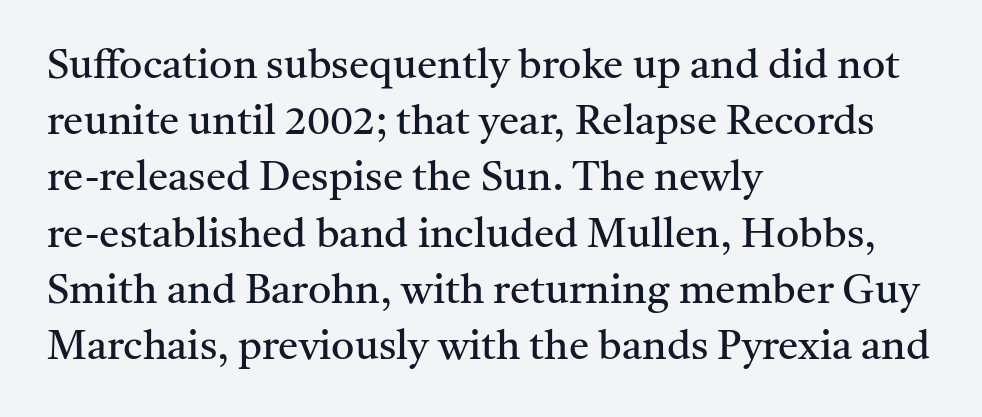
The image shows 41 px regular-weight serif type, upright; set left-aligned, normal line spacing (1.37x), normal letter spacing, not underlined; medium stroke contrast and a medium x-height.
